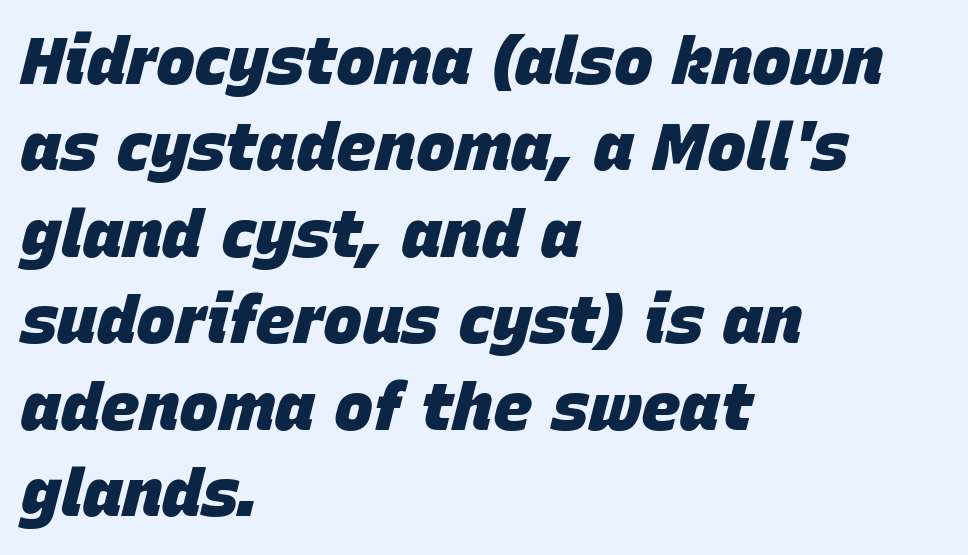
Q: Is the text bold? A: Yes.
Q: Is the text italic (slanted)? A: Yes, it leans right by about 15 degrees.
Q: Is the text underlined? A: No.
Q: How is the paragraph aligned? A: Left-aligned.
Q: Is the spacing between letters normal or unusually wide? A: Normal.
Q: Is the spacing between lines tight, normal or loose? A: Normal.
Q: Width (condensed, normal, or wide)? A: Normal.
Q: Stroke contrast? A: Low.
Q: x-height? A: Large.
Q: Monospaced? A: No.
